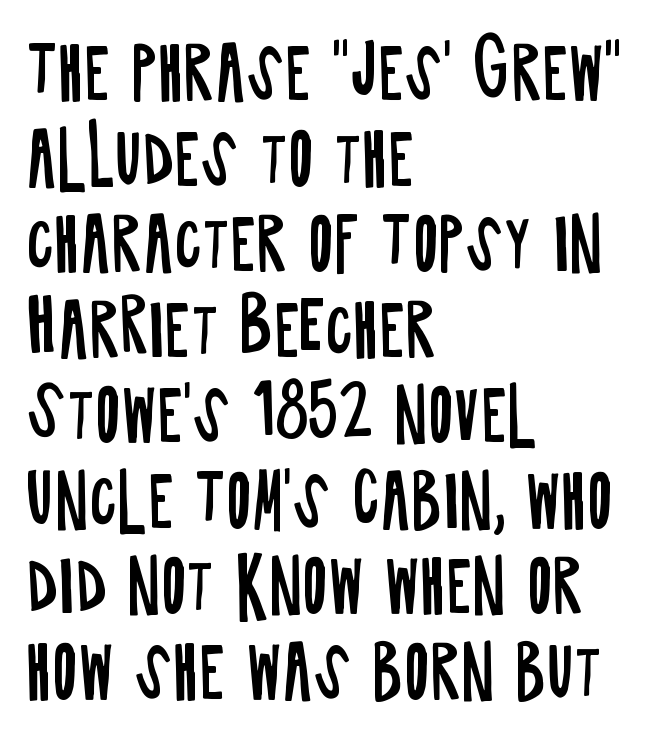
{"serif": "no", "italic": "no", "bold": "no", "weight": "regular", "width": "condensed", "stroke_contrast": "low", "x_height": "large", "monospaced": "no", "underline": "no", "align": "left", "line_spacing_ratio": 1.24, "letter_spacing": "normal", "letter_spacing_em": 0.0, "glyph_px": 69}
